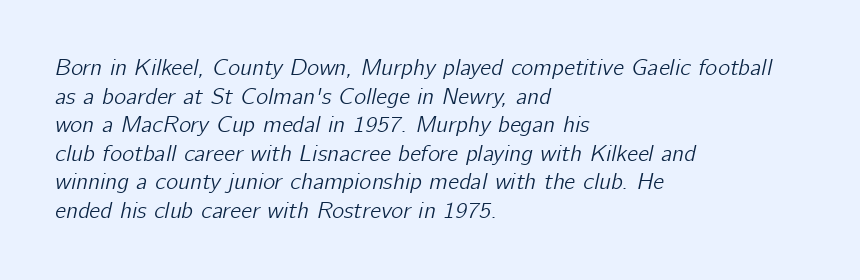
No word sits above an underline. Does the lettering tilt? It does — this is italic. Notice how the passage keeps a crisp vertical edge on the left only. The letters sit at their default tracking, neither squeezed nor spread.
